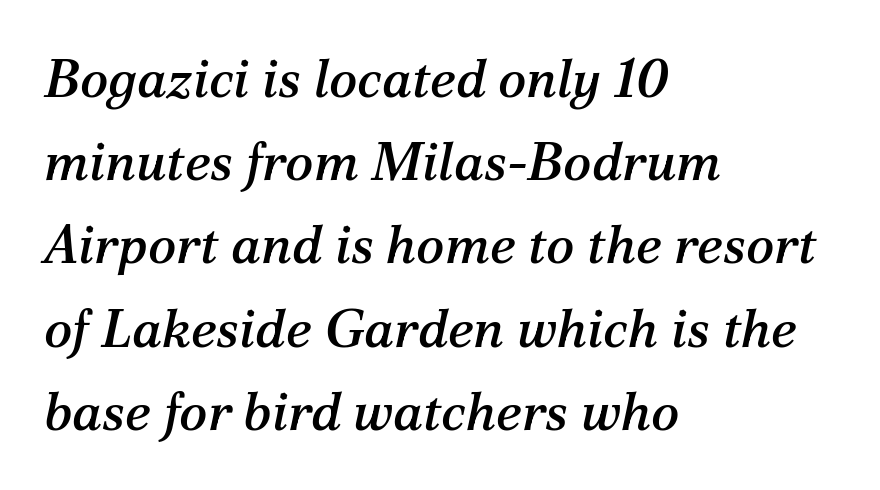
The image shows 53 px serif type, italic (leaning right); set left-aligned, normal line spacing (1.57x), normal letter spacing, not underlined; medium stroke contrast and a medium x-height.
